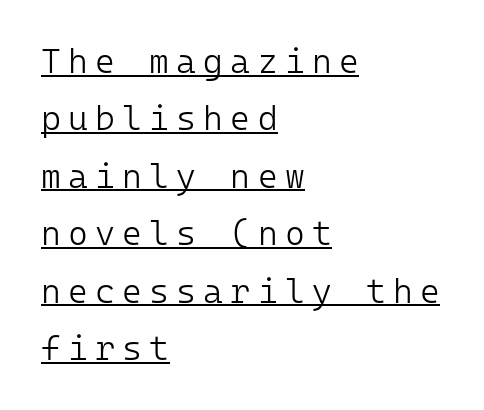
Every character here occupies the same horizontal width, giving the sample a typewriter-like rhythm. Line starts are locked; line ends wander. The tracking reads as deliberately expanded to a designer's eye. What decoration does the sample have? An underline.
